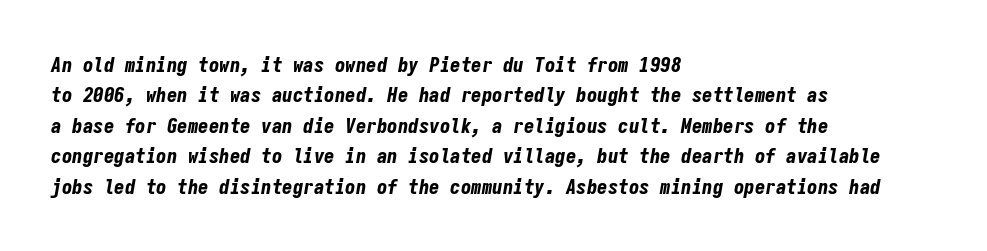
The image shows 21 px bold type, italic (leaning right); set left-aligned, normal line spacing (1.45x), normal letter spacing, not underlined.
